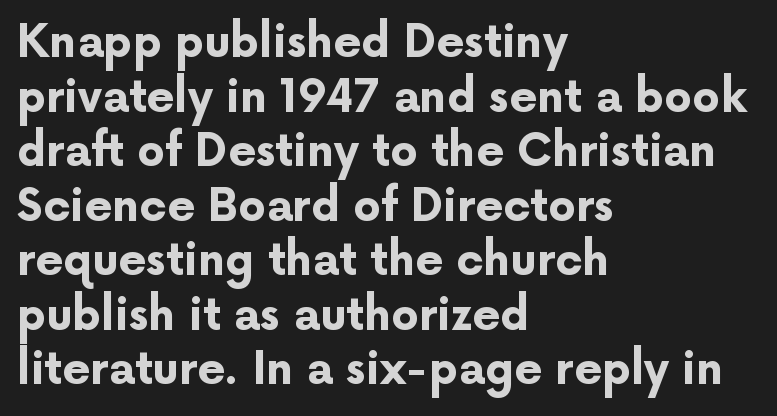
Q: Is the text bold? A: Yes.
Q: Is the text italic (slanted)? A: No, it is upright.
Q: Is the typeface a serif or a sans-serif typeface? A: Sans-serif.
Q: Is the text underlined? A: No.
Q: How is the paragraph aligned? A: Left-aligned.
Q: Is the spacing between letters normal or unusually wide? A: Normal.
Q: Width (condensed, normal, or wide)? A: Normal.
Q: Stroke contrast? A: Low.
Q: x-height? A: Medium.
Q: Monospaced? A: No.
